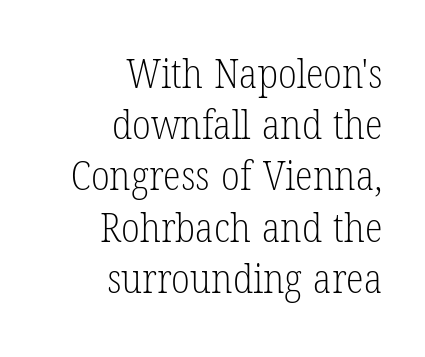
{"serif": "yes", "italic": "no", "bold": "no", "weight": "light", "width": "condensed", "stroke_contrast": "low", "x_height": "medium", "monospaced": "no", "underline": "no", "align": "right", "line_spacing": "normal", "line_spacing_ratio": 1.25, "letter_spacing": "normal", "letter_spacing_em": 0.0, "glyph_px": 41}
